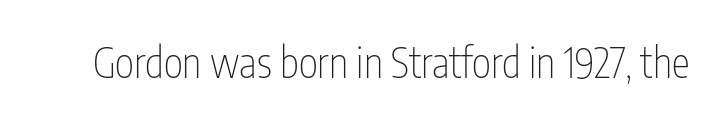
The foot of each line stays bare and open. Character widths vary here, with narrow letters taking less room than wide ones. A sans-serif font was chosen for this passage. The cut favours lightness, reaching ordinary text weight at its darkest.
